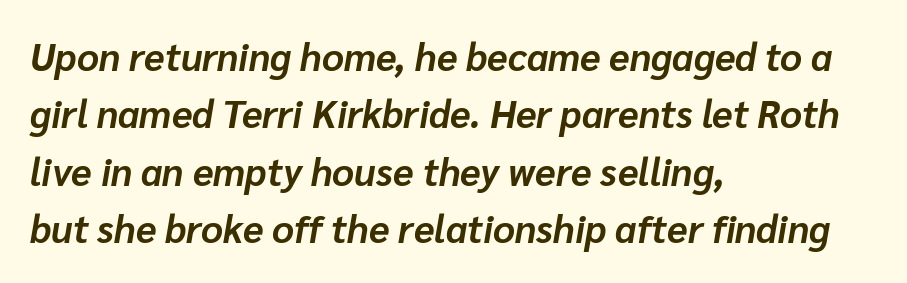
The lines are quadded left. An italicized treatment has been applied to the whole sample. Interline gaps are of average width in this sample. Here the glyphs are tracked normally, forming tight word shapes. Pretty heavy lettering here — definitely bold. Varying glyph widths throughout — classic text-font behaviour.
